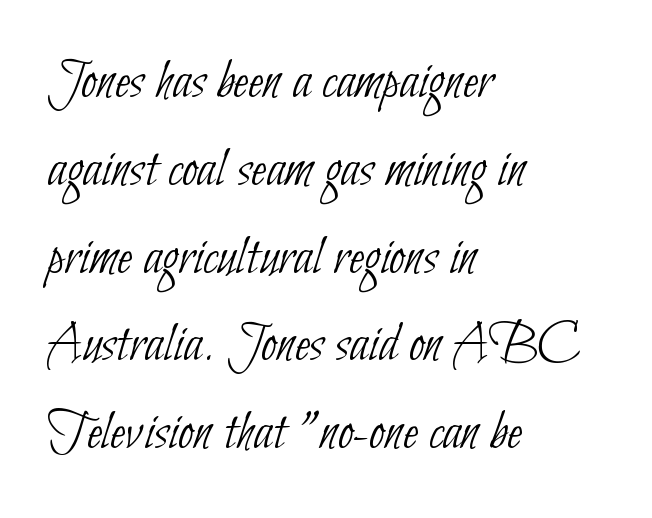
Compared with a typical body face, this is equally light or lighter still. Normally led — the rows are evenly, conventionally spaced. These lines are rendered in a variable-pitch font. Standard letterfit; no display-style spreading of the glyphs. Just letters on the line, the space beneath them empty. Short and long lines alike share a common starting point at left.
